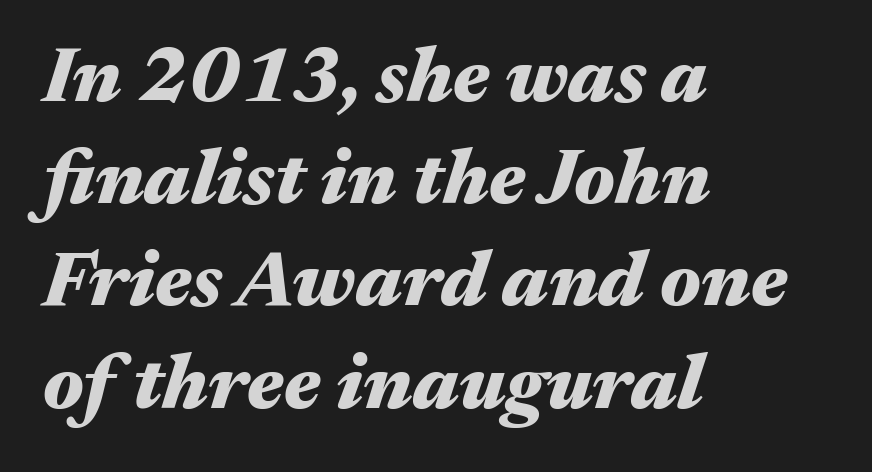
{"italic": "yes", "lean": "right", "slant_degrees": 17, "bold": "yes", "weight": "heavy", "width": "wide", "stroke_contrast": "medium", "x_height": "medium", "monospaced": "no", "underline": "no", "align": "left", "line_spacing": "normal", "line_spacing_ratio": 1.31, "letter_spacing": "normal", "letter_spacing_em": 0.0, "glyph_px": 78}
